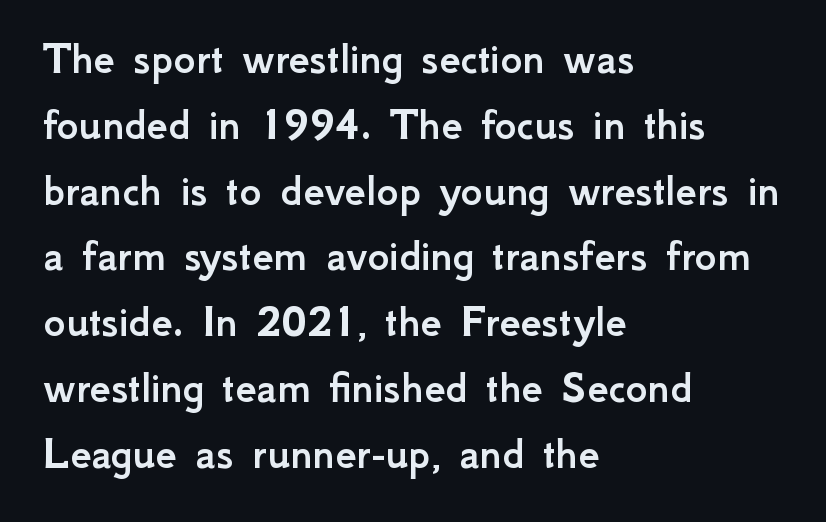
These lines are set flush left with a ragged right edge. The axis of the letterforms is exactly vertical. Font category for this specimen: sans-serif. Descenders hang freely into open space. How would I describe the line gaps? Plain and ordinary. Do the characters align in a grid? No, the font is proportional.
